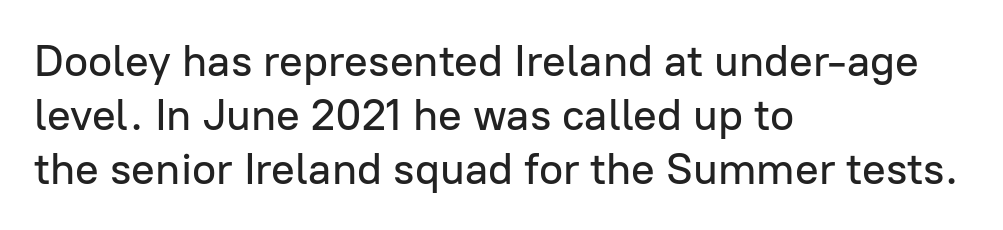
Each word holds together tightly as a unit, with standard inter-letter gaps. Each row of text sits above clean, open space. Italic? Not at all — the glyphs are vertical. Alignment: flush left. The font family rendered here belongs to the sans-serif group.
